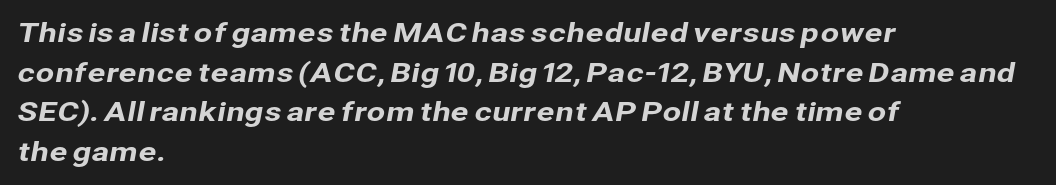
Q: Is the text underlined? A: No.
Q: How is the paragraph aligned? A: Left-aligned.
Q: Is the spacing between letters normal or unusually wide? A: Normal.
Q: Is the spacing between lines tight, normal or loose? A: Normal.
